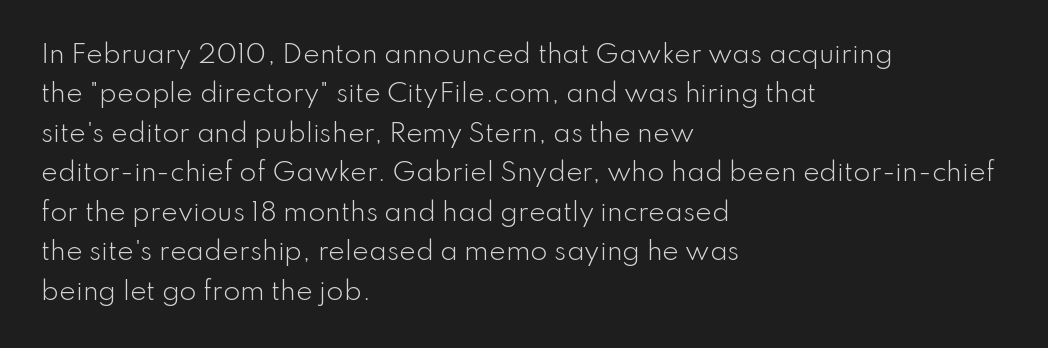
Q: Is the text bold? A: No.
Q: Is the text italic (slanted)? A: No, it is upright.
Q: Is the text underlined? A: No.
Q: How is the paragraph aligned? A: Left-aligned.
Q: Is the spacing between letters normal or unusually wide? A: Normal.
Q: Is the spacing between lines tight, normal or loose? A: Normal.
